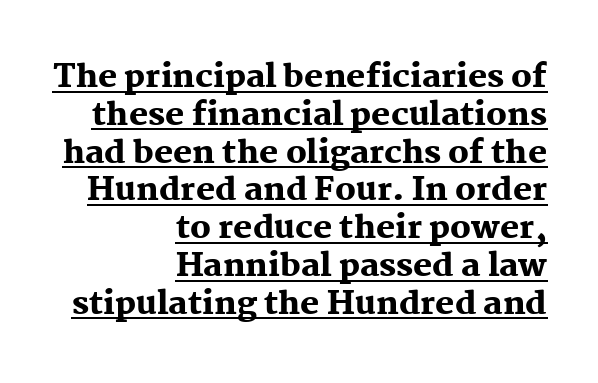
{"serif": "yes", "italic": "no", "bold": "yes", "weight": "heavy", "width": "normal", "stroke_contrast": "medium", "x_height": "medium", "monospaced": "no", "underline": "yes", "align": "right", "line_spacing_ratio": 1.18, "letter_spacing": "normal", "letter_spacing_em": 0.0, "glyph_px": 32}
